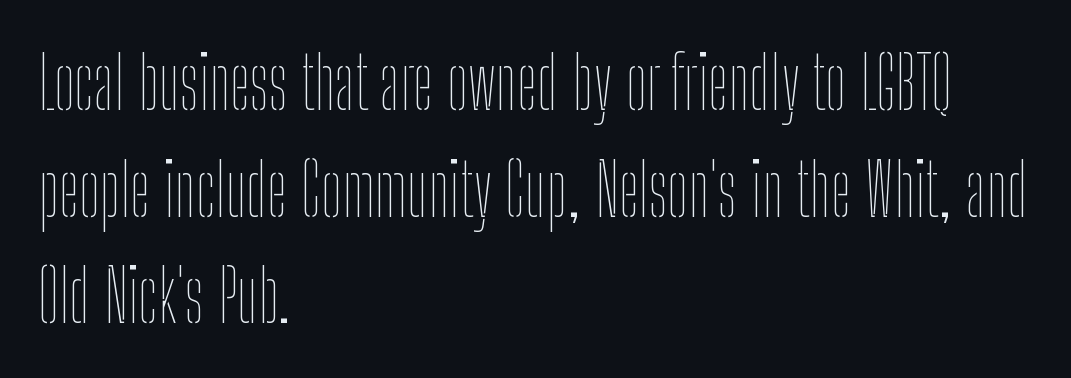
The image shows 73 px thin, condensed type, upright; set left-aligned, normal line spacing (1.46x), normal letter spacing, not underlined; low stroke contrast and a medium x-height.
